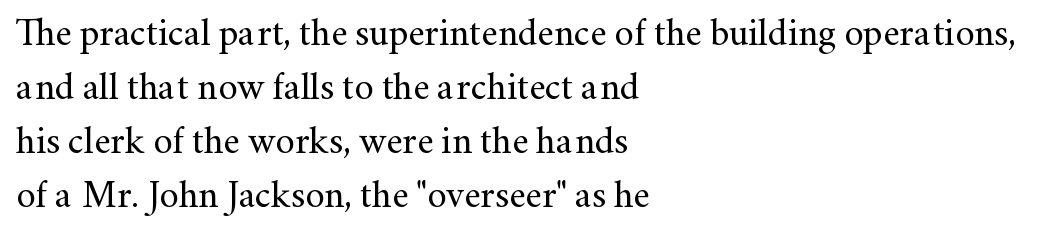
{"serif": "yes", "italic": "no", "bold": "no", "weight": "regular", "width": "normal", "stroke_contrast": "medium", "x_height": "small", "monospaced": "no", "underline": "no", "align": "left", "line_spacing": "normal", "line_spacing_ratio": 1.42, "letter_spacing": "normal", "letter_spacing_em": 0.0, "glyph_px": 38}
